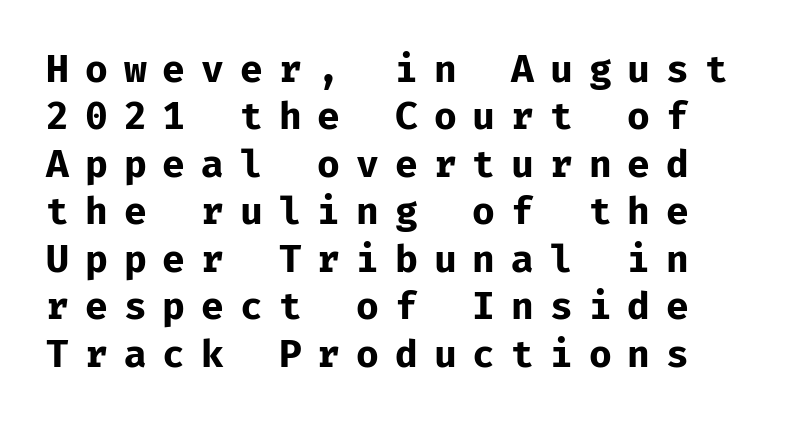
The letters are bold, with thick, heavy strokes. How would I describe the line gaps? Plain and ordinary. These lines are rendered in a fixed-pitch font. The rendering shows plain stroke endings on the letterforms — a sans-serif design. The space directly below the letters is spotless.
